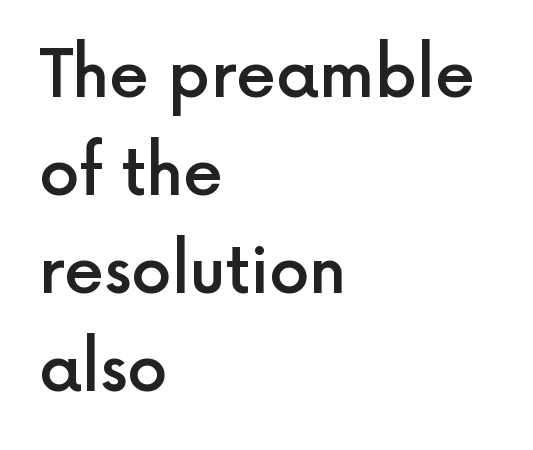
{"serif": "no", "italic": "no", "bold": "semi", "weight": "semibold", "width": "normal", "x_height": "medium", "monospaced": "no", "underline": "no", "align": "left", "line_spacing": "normal", "line_spacing_ratio": 1.53, "letter_spacing": "normal", "letter_spacing_em": 0.0, "glyph_px": 64}
